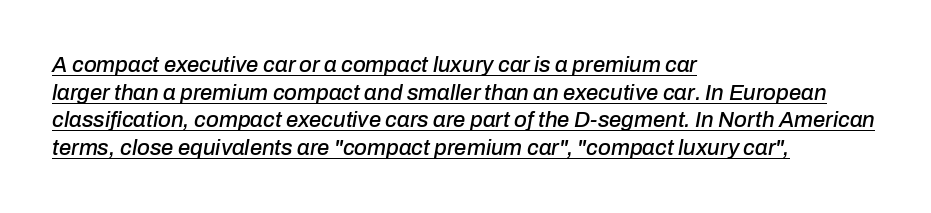
Q: Is the text italic (slanted)? A: Yes, it leans right by about 10 degrees.
Q: Is the text underlined? A: Yes.
Q: How is the paragraph aligned? A: Left-aligned.
Q: Is the spacing between letters normal or unusually wide? A: Normal.
Q: Is the spacing between lines tight, normal or loose? A: Normal.
